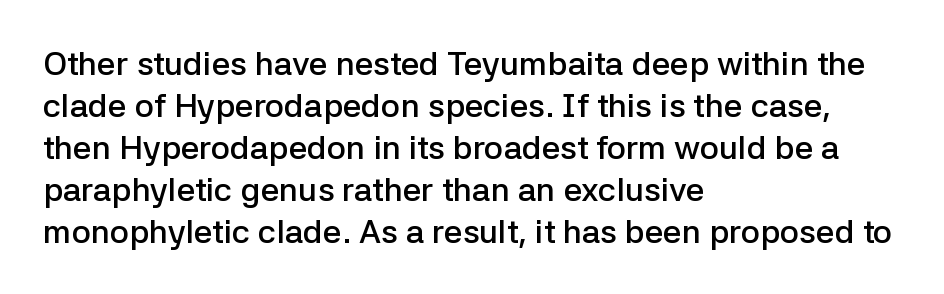
Q: Is the text bold? A: Semi-bold.
Q: Is the text italic (slanted)? A: No, it is upright.
Q: Is the typeface a serif or a sans-serif typeface? A: Sans-serif.
Q: Is the text underlined? A: No.
Q: How is the paragraph aligned? A: Left-aligned.
Q: Is the spacing between letters normal or unusually wide? A: Normal.
Q: Is the spacing between lines tight, normal or loose? A: Normal.
Q: Width (condensed, normal, or wide)? A: Normal.
Q: Stroke contrast? A: Low.
Q: x-height? A: Medium.
Q: Monospaced? A: No.
